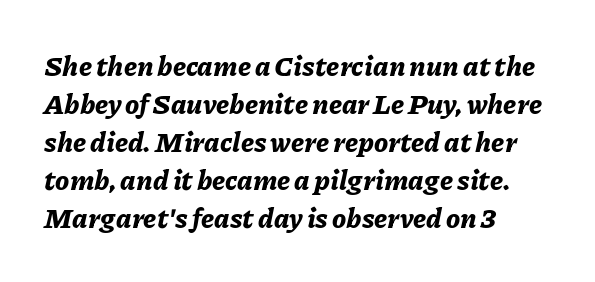
{"italic": "yes", "lean": "right", "slant_degrees": 11, "bold": "yes", "weight": "bold", "width": "normal", "stroke_contrast": "low", "x_height": "medium", "monospaced": "no", "underline": "no", "align": "left", "line_spacing": "normal", "line_spacing_ratio": 1.36, "letter_spacing": "normal", "letter_spacing_em": 0.0, "glyph_px": 28}
